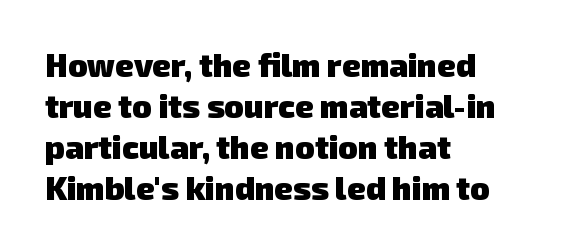
Q: Is the text bold? A: Yes.
Q: Is the typeface a serif or a sans-serif typeface? A: Sans-serif.
Q: Is the text underlined? A: No.
Q: How is the paragraph aligned? A: Left-aligned.
Q: Is the spacing between letters normal or unusually wide? A: Normal.
Q: Is the spacing between lines tight, normal or loose? A: Normal.
Q: Width (condensed, normal, or wide)? A: Normal.
Q: Stroke contrast? A: Low.
Q: x-height? A: Medium.
Q: Monospaced? A: No.
